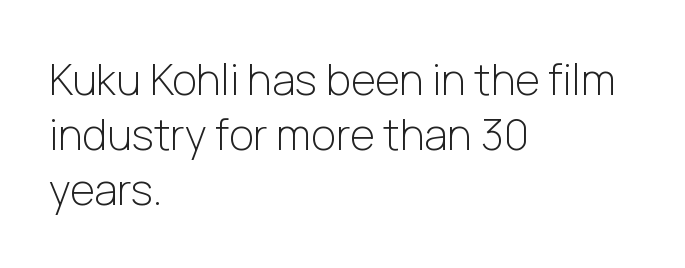
The image shows 43 px light sans-serif type, upright; set left-aligned, normal line spacing (1.28x), normal letter spacing, not underlined; low stroke contrast and a medium x-height.
